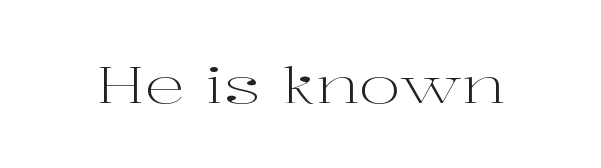
{"serif": "yes", "italic": "no", "bold": "no", "weight": "light", "width": "wide", "stroke_contrast": "high", "x_height": "medium", "monospaced": "no", "underline": "no", "letter_spacing": "normal", "letter_spacing_em": 0.0, "glyph_px": 50}
